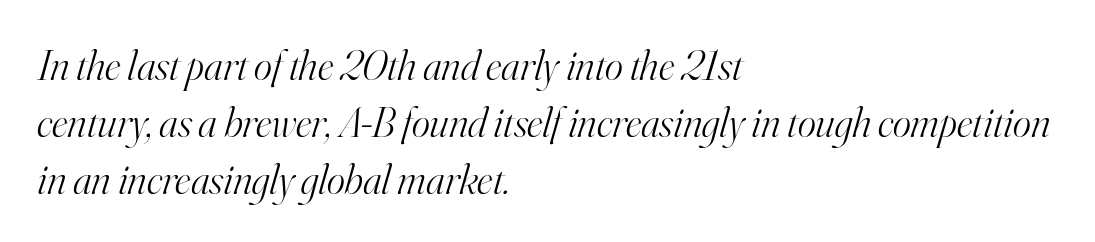
{"serif": "yes", "italic": "yes", "lean": "right", "slant_degrees": 16, "bold": "no", "weight": "light", "width": "normal", "stroke_contrast": "high", "x_height": "small", "monospaced": "no", "underline": "no", "align": "left", "line_spacing": "normal", "line_spacing_ratio": 1.32, "letter_spacing": "normal", "letter_spacing_em": 0.0, "glyph_px": 43}
